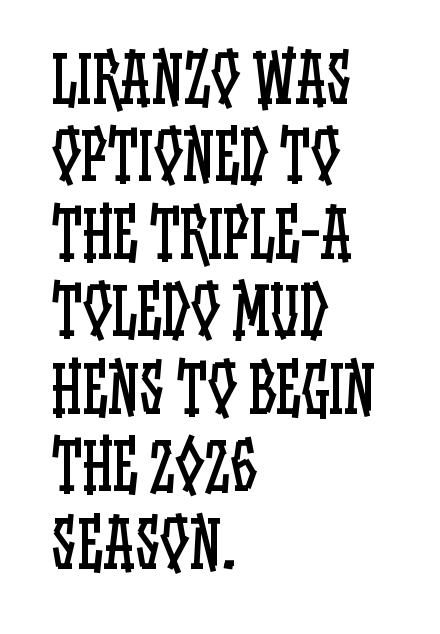
Does extra space separate the letters? No, they use regular spacing. These lines are set flush left with a ragged right edge. Bold? No — there's no thickening of the strokes. Descender tails drop into unmarked territory. Character widths vary here, with narrow letters taking less room than wide ones.
